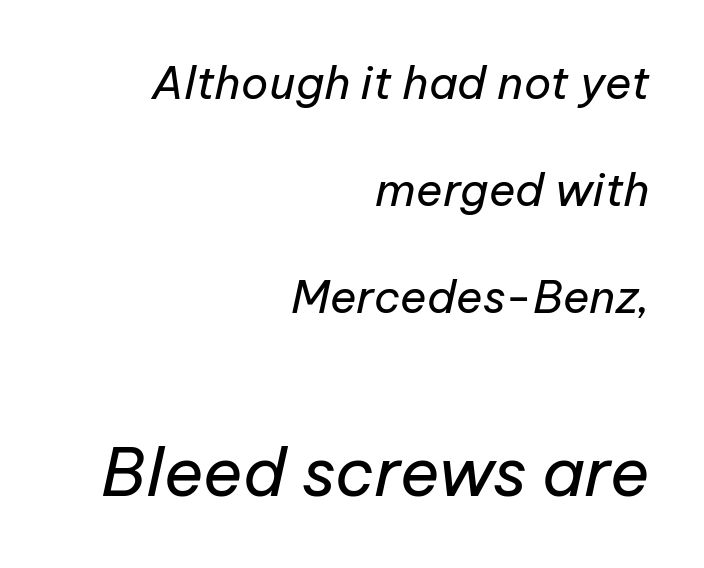
Ink coverage per letter is moderate at most. Here the designer chose a conventional face with non-uniform glyph widths. Underlining? Definitely not there. Small over large — that's the arrangement of the two blocks here. This sample trades compactness for vertical openness between lines.
